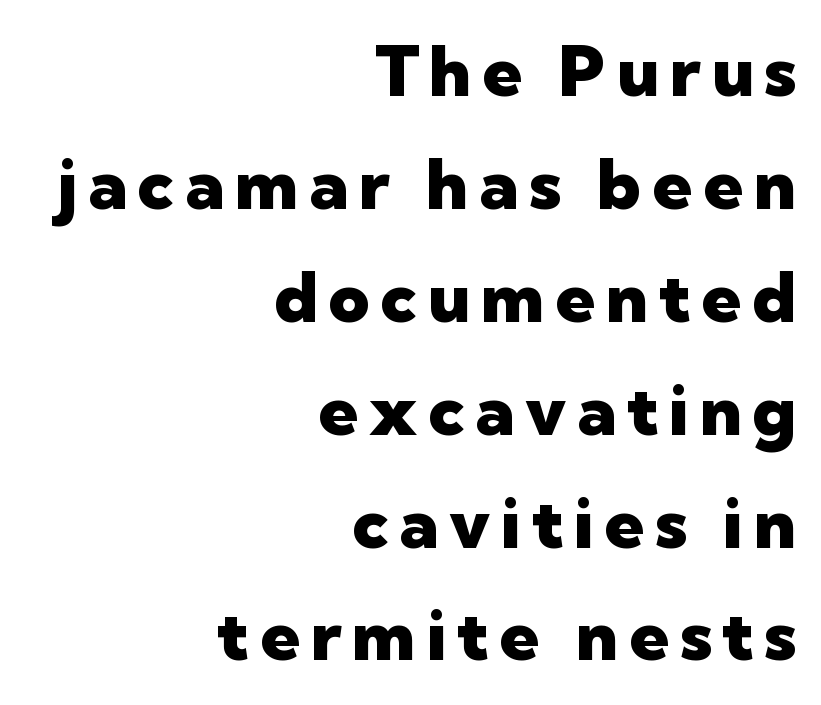
The image shows 71 px heavy sans-serif type, upright; set right-aligned, normal line spacing (1.59x), not underlined; low stroke contrast and a medium x-height.
